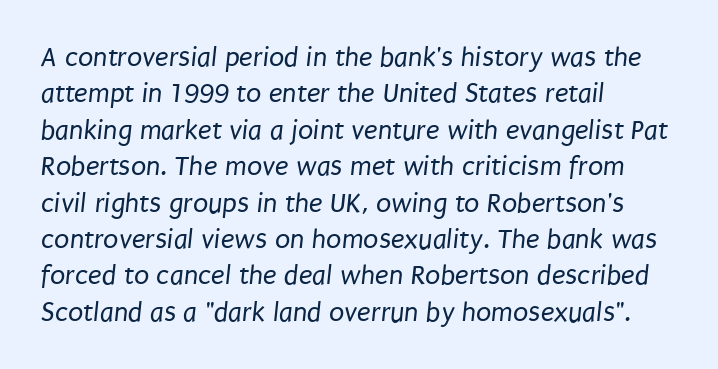
A typesetter would call this proportional, since set widths differ per character. This rendering leaves character spacing at its baseline value. Horizontally, the lines are justified to the leading edge only. The glyphs are unaccompanied by any horizontal stroke below them.
